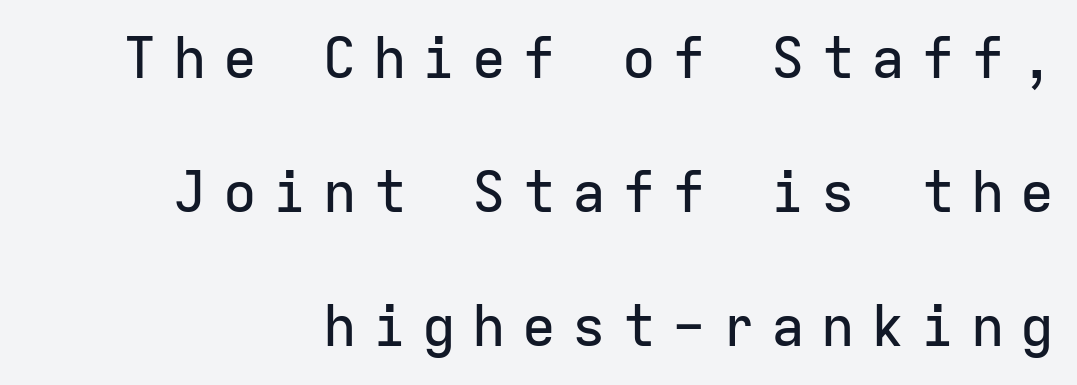
Q: Is the text italic (slanted)? A: No, it is upright.
Q: Is the typeface a serif or a sans-serif typeface? A: Sans-serif.
Q: Is the text underlined? A: No.
Q: How is the paragraph aligned? A: Right-aligned.
Q: Is the spacing between letters normal or unusually wide? A: Unusually wide.
Q: Is the spacing between lines tight, normal or loose? A: Loose.
Q: Width (condensed, normal, or wide)? A: Normal.
Q: Stroke contrast? A: Low.
Q: x-height? A: Medium.
Q: Monospaced? A: Yes.
